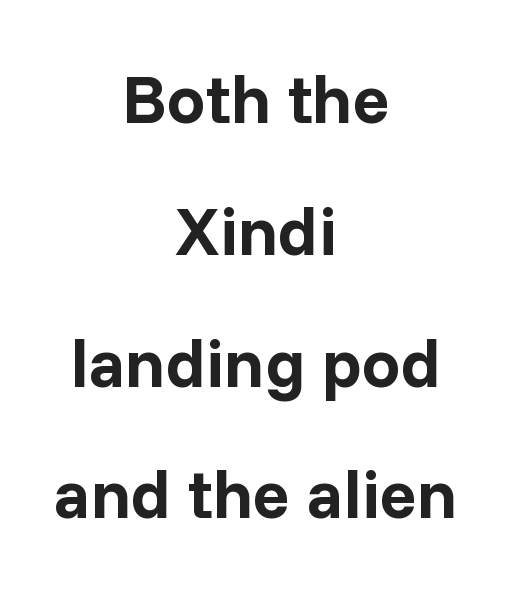
{"serif": "no", "italic": "no", "bold": "yes", "weight": "bold", "width": "normal", "stroke_contrast": "low", "x_height": "medium", "monospaced": "no", "underline": "no", "align": "center", "line_spacing": "loose", "line_spacing_ratio": 1.91, "letter_spacing": "normal", "letter_spacing_em": 0.0, "glyph_px": 69}
